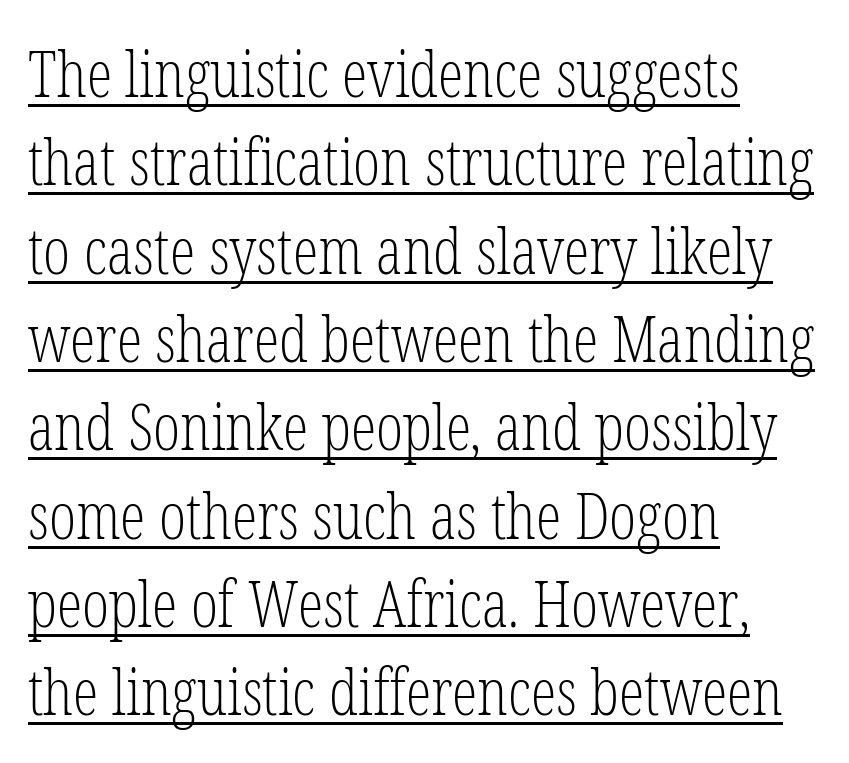
The image shows 64 px light, condensed serif type, upright; set left-aligned, normal line spacing (1.38x), normal letter spacing, underlined; low stroke contrast and a medium x-height.
